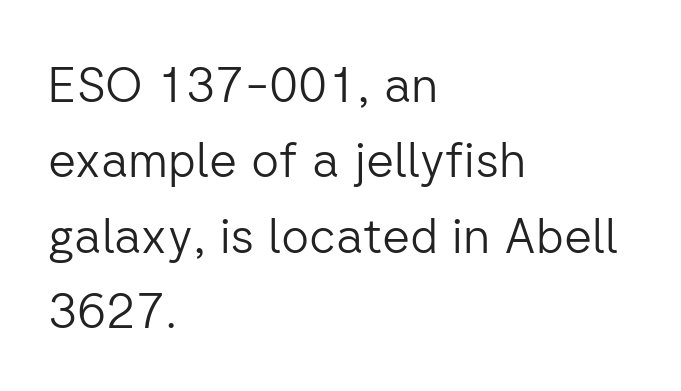
Q: Is the text bold? A: No.
Q: Is the text italic (slanted)? A: No, it is upright.
Q: Is the typeface a serif or a sans-serif typeface? A: Sans-serif.
Q: Is the text underlined? A: No.
Q: How is the paragraph aligned? A: Left-aligned.
Q: Is the spacing between letters normal or unusually wide? A: Normal.
Q: Is the spacing between lines tight, normal or loose? A: Normal.
Q: Width (condensed, normal, or wide)? A: Normal.
Q: Stroke contrast? A: Low.
Q: x-height? A: Medium.
Q: Monospaced? A: No.
